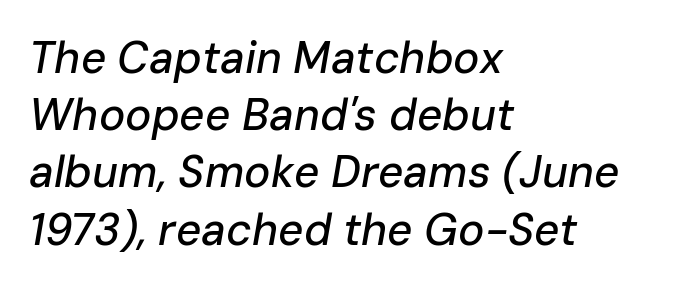
{"italic": "yes", "lean": "right", "slant_degrees": 10, "width": "normal", "stroke_contrast": "low", "x_height": "medium", "monospaced": "no", "underline": "no", "align": "left", "line_spacing": "normal", "line_spacing_ratio": 1.3, "letter_spacing": "normal", "letter_spacing_em": 0.0, "glyph_px": 44}
